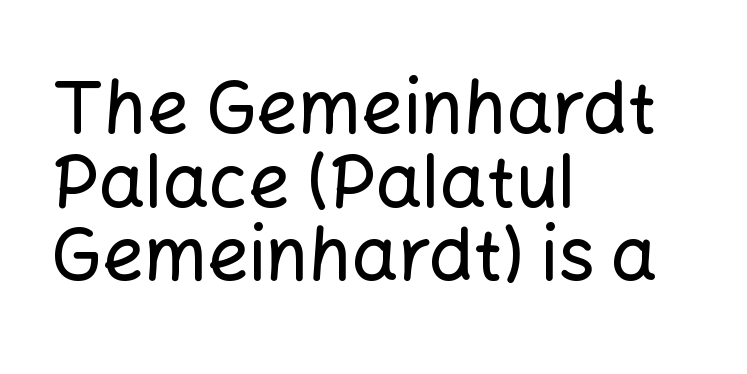
The image shows 73 px sans-serif type, upright; set left-aligned, tight line spacing (1.01x), normal letter spacing, not underlined; low stroke contrast and a medium x-height.
